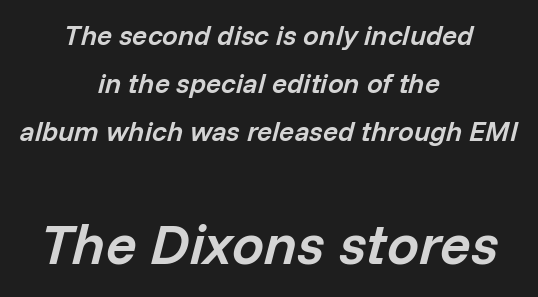
{"italic": "yes", "lean": "right", "slant_degrees": 14, "bold": "semi", "weight": "semibold", "width": "normal", "stroke_contrast": "low", "x_height": "medium", "monospaced": "no", "underline": "no", "align": "center", "line_spacing_ratio": 1.72, "letter_spacing": "normal", "letter_spacing_em": 0.0, "larger_block": "second", "size_ratio": 2.04, "glyph_px": 57}
